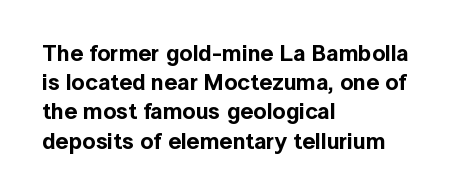
Interline gaps are of average width in this sample. Short note: letters normally spaced. Posture: vertical. The strip under each line holds only bare page. Which margin do the lines hug? The left one — the right edge is uneven.
